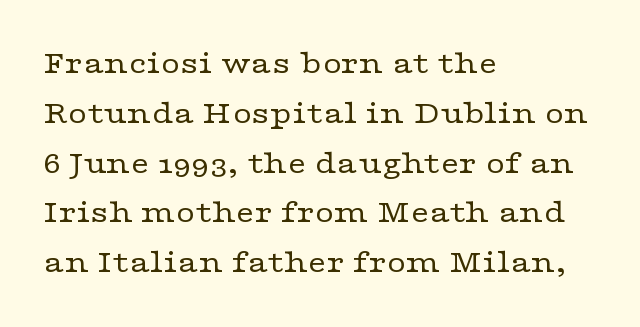
Q: Is the text bold? A: No.
Q: Is the text italic (slanted)? A: No, it is upright.
Q: Is the typeface a serif or a sans-serif typeface? A: Serif.
Q: Is the text underlined? A: No.
Q: How is the paragraph aligned? A: Left-aligned.
Q: Is the spacing between letters normal or unusually wide? A: Normal.
Q: Is the spacing between lines tight, normal or loose? A: Normal.
Q: Width (condensed, normal, or wide)? A: Wide.
Q: Stroke contrast? A: Low.
Q: x-height? A: Medium.
Q: Monospaced? A: No.
